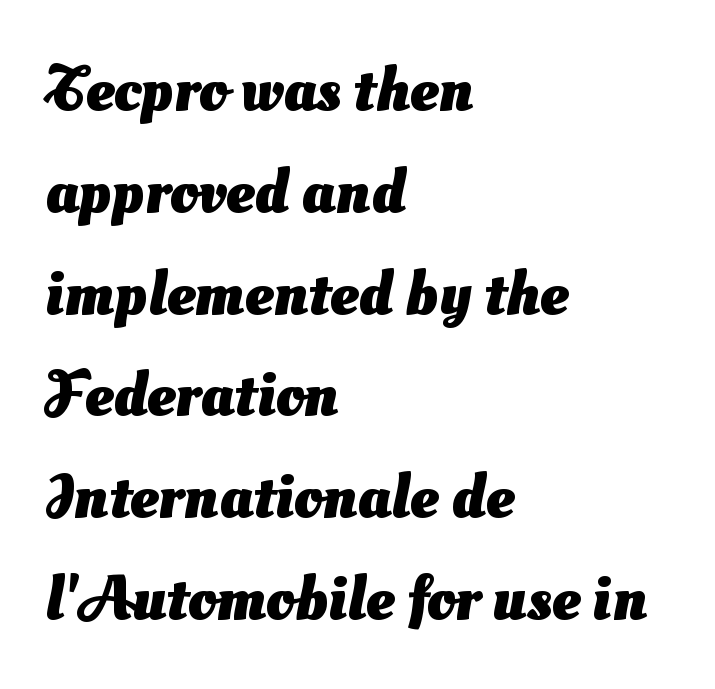
{"serif": "no", "bold": "yes", "weight": "heavy", "width": "normal", "stroke_contrast": "medium", "x_height": "small", "monospaced": "no", "underline": "no", "align": "left", "line_spacing": "normal", "line_spacing_ratio": 1.59, "letter_spacing": "normal", "letter_spacing_em": 0.0, "glyph_px": 64}
